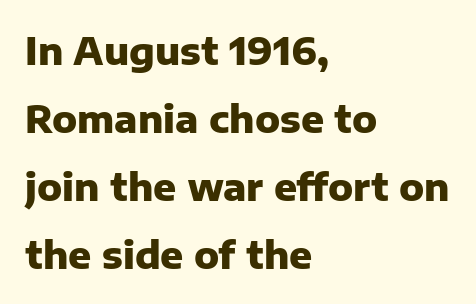
The image shows 38 px heavy sans-serif type, upright; set left-aligned, line spacing 1.79x, normal letter spacing, not underlined; low stroke contrast and a medium x-height.
